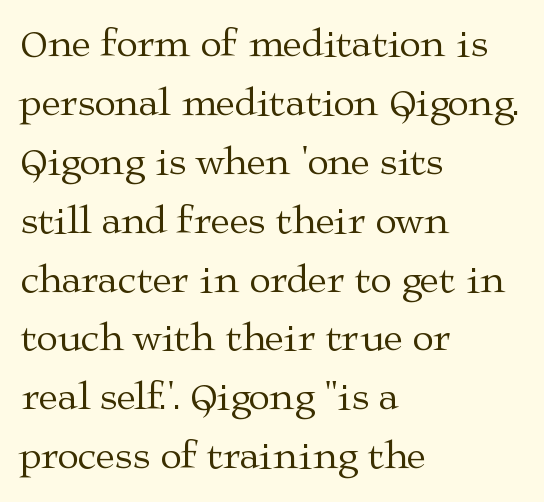
Q: Is the text bold? A: No.
Q: Is the text italic (slanted)? A: No, it is upright.
Q: Is the typeface a serif or a sans-serif typeface? A: Serif.
Q: Is the text underlined? A: No.
Q: How is the paragraph aligned? A: Left-aligned.
Q: Is the spacing between letters normal or unusually wide? A: Normal.
Q: Is the spacing between lines tight, normal or loose? A: Normal.
Q: Width (condensed, normal, or wide)? A: Wide.
Q: Stroke contrast? A: Medium.
Q: x-height? A: Medium.
Q: Monospaced? A: No.
